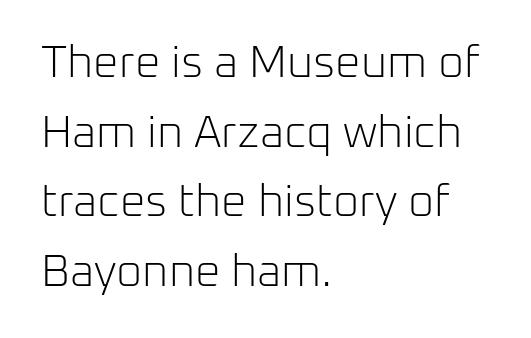
Q: Is the text bold? A: No.
Q: Is the text italic (slanted)? A: No, it is upright.
Q: Is the typeface a serif or a sans-serif typeface? A: Sans-serif.
Q: Is the text underlined? A: No.
Q: How is the paragraph aligned? A: Left-aligned.
Q: Is the spacing between letters normal or unusually wide? A: Normal.
Q: Is the spacing between lines tight, normal or loose? A: Normal.
Q: Width (condensed, normal, or wide)? A: Normal.
Q: Stroke contrast? A: Low.
Q: x-height? A: Medium.
Q: Monospaced? A: No.
